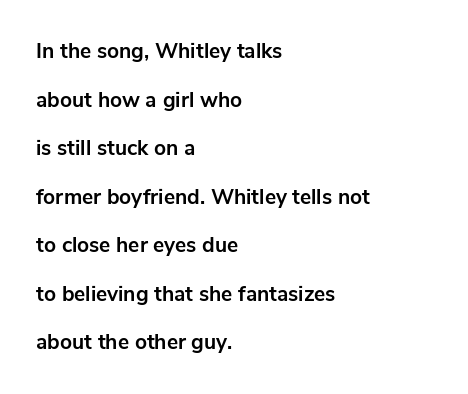
{"italic": "no", "bold": "yes", "underline": "no", "align": "left", "line_spacing": "loose", "line_spacing_ratio": 2.31, "letter_spacing": "normal", "letter_spacing_em": 0.0, "glyph_px": 21}
